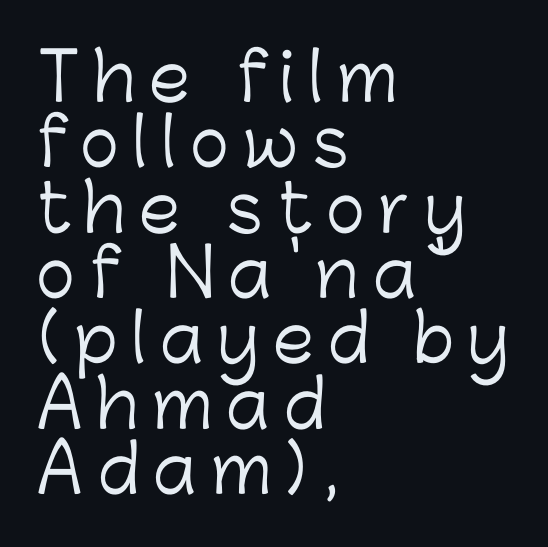
The image shows 66 px light sans-serif type, upright; set left-aligned, tight line spacing (0.99x), unusually wide letter spacing (+0.22 em), not underlined; low stroke contrast and a medium x-height.
